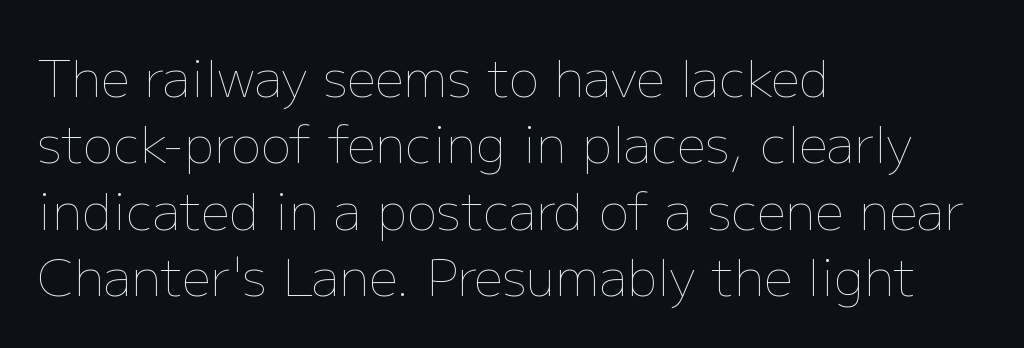
{"italic": "no", "bold": "no", "weight": "thin", "width": "normal", "stroke_contrast": "low", "x_height": "medium", "monospaced": "no", "underline": "no", "align": "left", "line_spacing": "normal", "line_spacing_ratio": 1.3, "letter_spacing": "normal", "letter_spacing_em": 0.0, "glyph_px": 51}
